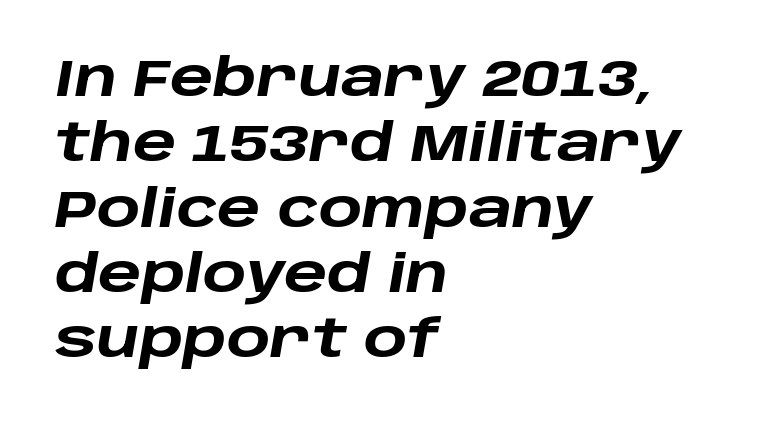
Compared with a centered layout, this one pins lines to the left instead. These lines keep a tight, regular rhythm from letter to letter. I'd describe the lettering as bold — thick and assertive. These lines are rendered in a variable-pitch font.
